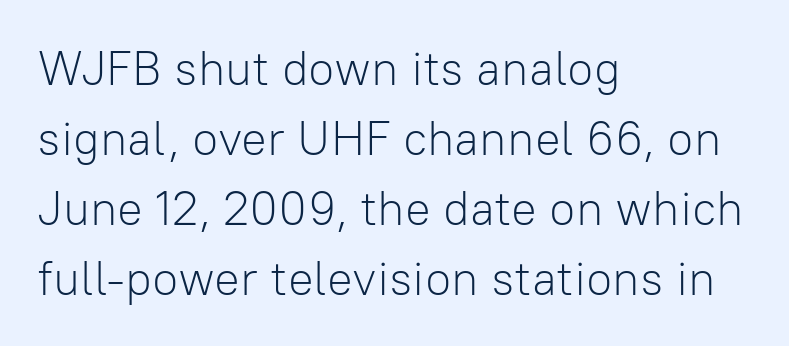
Q: Is the text bold? A: No.
Q: Is the text italic (slanted)? A: No, it is upright.
Q: Is the typeface a serif or a sans-serif typeface? A: Sans-serif.
Q: Is the text underlined? A: No.
Q: How is the paragraph aligned? A: Left-aligned.
Q: Is the spacing between letters normal or unusually wide? A: Normal.
Q: Is the spacing between lines tight, normal or loose? A: Normal.
Q: Width (condensed, normal, or wide)? A: Normal.
Q: Stroke contrast? A: Low.
Q: x-height? A: Medium.
Q: Monospaced? A: No.
